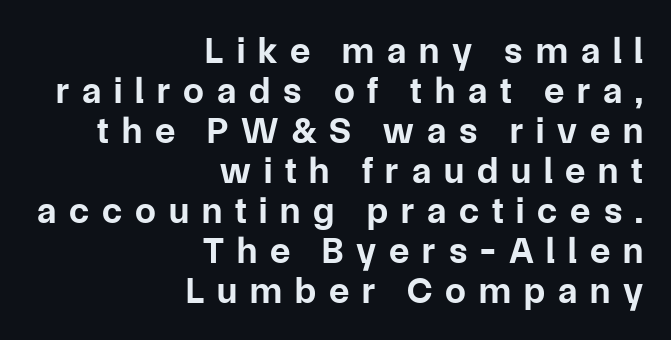
Underline: absent. This sample uses a sans-serif face. The strokes are fattened all the way to bold. Does the lettering tilt? It doesn't — this is upright. Line spacing here is tight.
